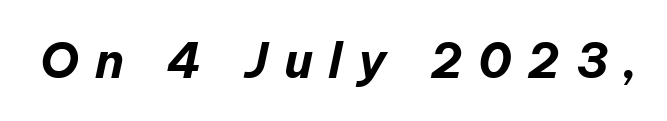
Q: Is the text bold? A: Yes.
Q: Is the text italic (slanted)? A: Yes, it leans right by about 12 degrees.
Q: Is the text underlined? A: No.
Q: Is the spacing between letters normal or unusually wide? A: Unusually wide.
Q: Width (condensed, normal, or wide)? A: Normal.
Q: Stroke contrast? A: Low.
Q: x-height? A: Medium.
Q: Monospaced? A: No.
